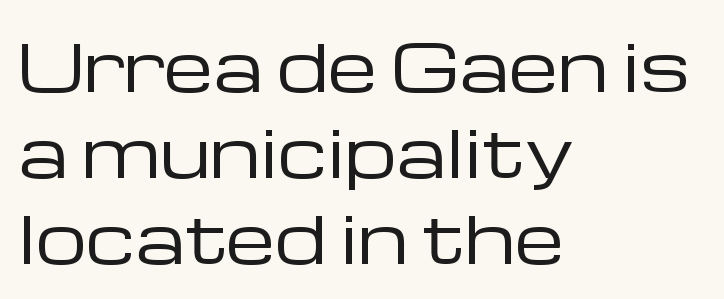
This sample has the flowing, uneven cadence of proportional lettering. Does the type have serifs? No, each stem ends abruptly. The foot of each line stays bare and open. The passage is arranged the way most books set body copy — flush left. In terms of letterspacing, this is plain default setting. Upright lettering throughout.
